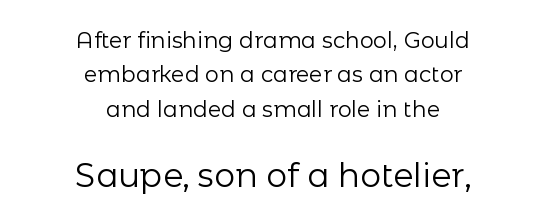
The image shows 33 px regular-weight sans-serif type, upright; set centered, normal line spacing (1.56x), normal letter spacing, not underlined; the second (bottom) block is 1.5x larger; low stroke contrast and a medium x-height.
